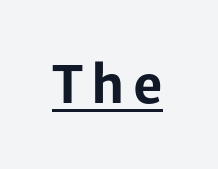
Type style note: lacks serifs. A typesetter would mark this as roman, not italic. Caption: bold face, heavy strokes. This sample has the flowing, uneven cadence of proportional lettering.
